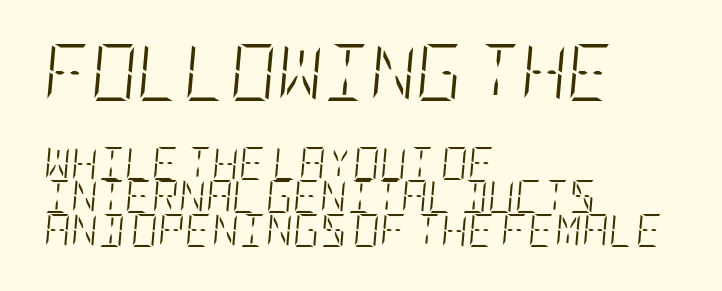
Q: Is the text bold? A: No.
Q: Is the text italic (slanted)? A: Yes, it leans right by about 5 degrees.
Q: Is the text underlined? A: No.
Q: How is the paragraph aligned? A: Left-aligned.
Q: Is the spacing between letters normal or unusually wide? A: Normal.
Q: Is the spacing between lines tight, normal or loose? A: Tight.
Q: Which block of text is set in a larger size, the first (top) or the second (bottom)? A: The first (top) one.
Q: Width (condensed, normal, or wide)? A: Condensed.
Q: Stroke contrast? A: Low.
Q: x-height? A: Large.
